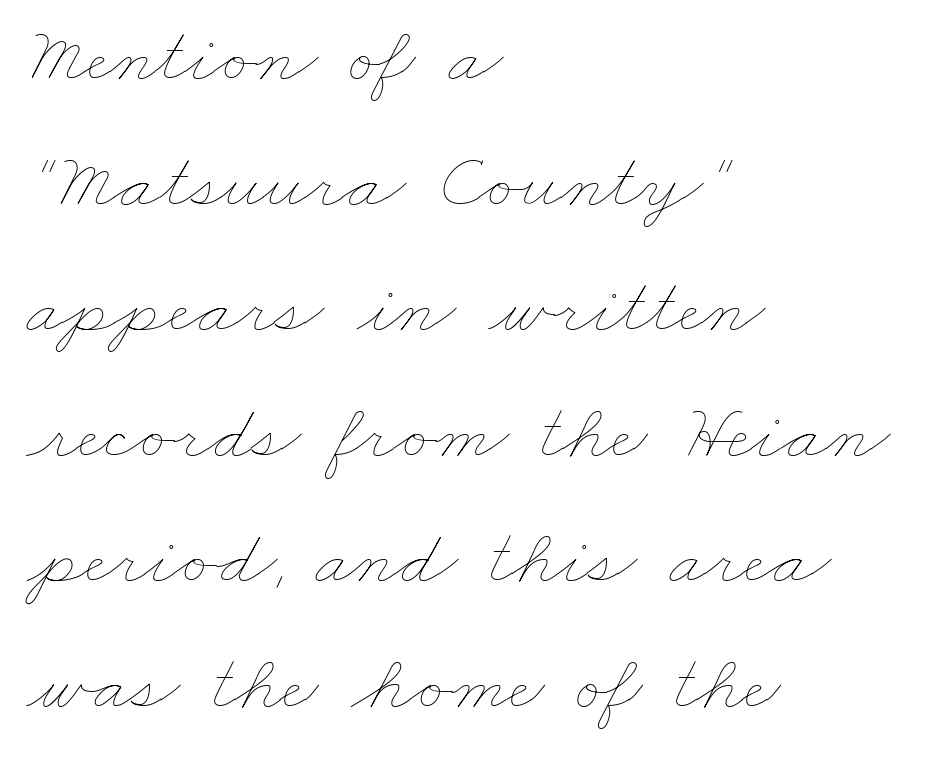
{"bold": "no", "weight": "thin", "width": "wide", "stroke_contrast": "low", "x_height": "small", "monospaced": "no", "underline": "no", "align": "left", "line_spacing": "normal", "line_spacing_ratio": 1.57, "letter_spacing": "normal", "letter_spacing_em": 0.0, "glyph_px": 80}
